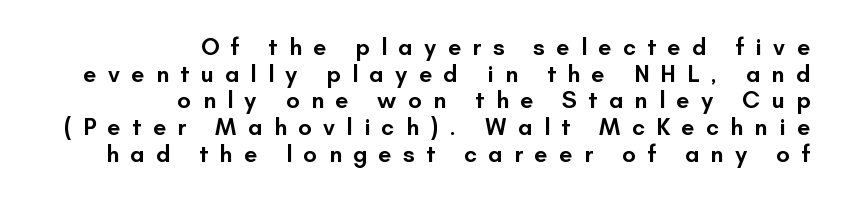
Posture: upright roman. How heavy is the stroke? Medium-heavy — a semibold, shy of bold. Quick note: interline space is minimal. Short and long lines alike share a common ending point at right. Compared with typical body copy, the letter spacing here is much looser. The glyphs are unaccompanied by any horizontal stroke below them.
